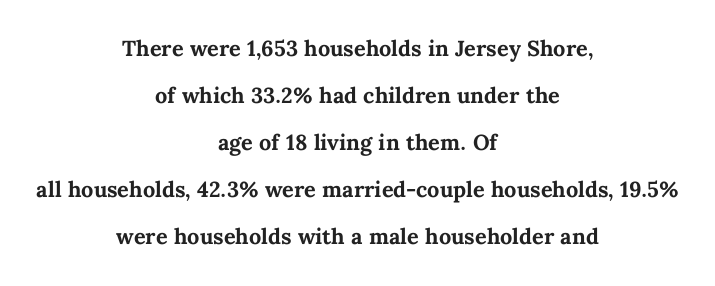
Q: Is the text bold? A: Yes.
Q: Is the text italic (slanted)? A: No, it is upright.
Q: Is the text underlined? A: No.
Q: How is the paragraph aligned? A: Centered.
Q: Is the spacing between letters normal or unusually wide? A: Normal.
Q: Is the spacing between lines tight, normal or loose? A: Normal.
Q: Width (condensed, normal, or wide)? A: Normal.
Q: Stroke contrast? A: Medium.
Q: x-height? A: Medium.
Q: Monospaced? A: No.
